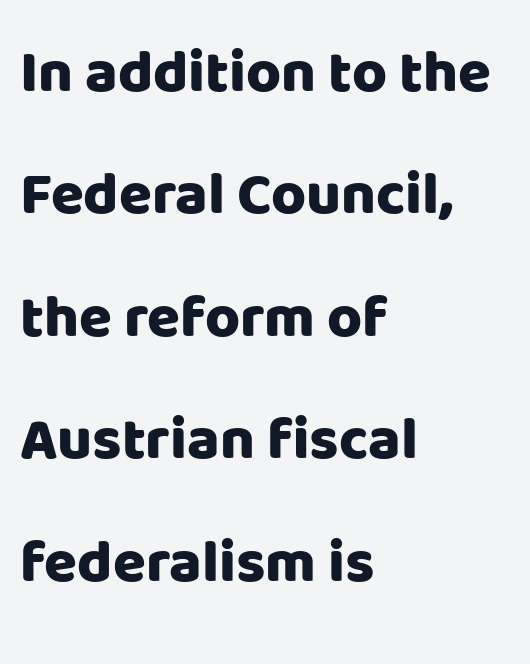
The image shows 60 px heavy sans-serif type, upright; set left-aligned, loose line spacing (2.04x), normal letter spacing, not underlined; low stroke contrast and a large x-height.
